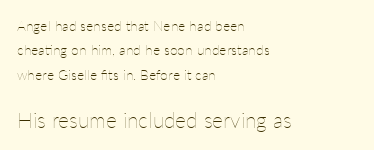
The image shows 21 px text type, upright; set left-aligned, line spacing 1.74x, normal letter spacing, not underlined; the second (bottom) block is 1.5x larger.
